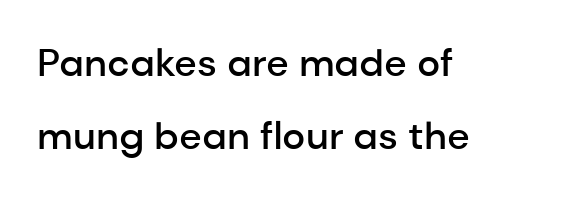
{"serif": "no", "italic": "no", "bold": "semi", "weight": "semibold", "width": "normal", "stroke_contrast": "low", "x_height": "medium", "monospaced": "no", "underline": "no", "align": "left", "line_spacing_ratio": 1.87, "letter_spacing": "normal", "letter_spacing_em": 0.0, "glyph_px": 39}
